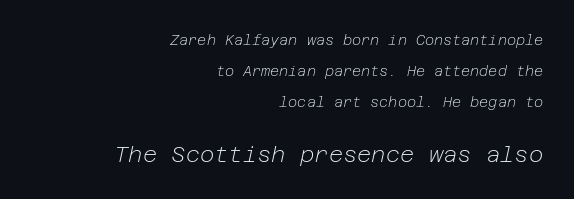
Q: Is the text bold? A: No.
Q: Is the text italic (slanted)? A: Yes, it leans right by about 12 degrees.
Q: Is the text underlined? A: No.
Q: How is the paragraph aligned? A: Right-aligned.
Q: Is the spacing between letters normal or unusually wide? A: Normal.
Q: Is the spacing between lines tight, normal or loose? A: Loose.
Q: Which block of text is set in a larger size, the first (top) or the second (bottom)? A: The second (bottom) one.
